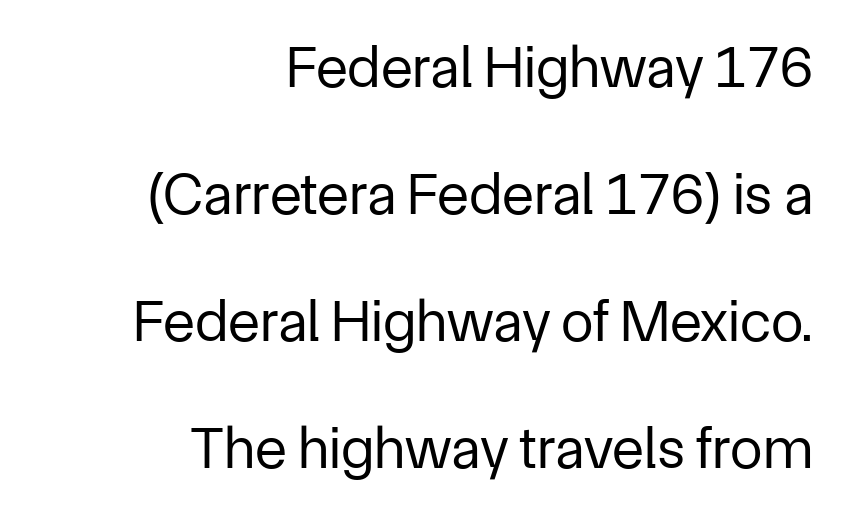
Q: Is the text bold? A: No.
Q: Is the text italic (slanted)? A: No, it is upright.
Q: Is the typeface a serif or a sans-serif typeface? A: Sans-serif.
Q: Is the text underlined? A: No.
Q: How is the paragraph aligned? A: Right-aligned.
Q: Is the spacing between letters normal or unusually wide? A: Normal.
Q: Is the spacing between lines tight, normal or loose? A: Loose.
Q: Width (condensed, normal, or wide)? A: Normal.
Q: Stroke contrast? A: Low.
Q: x-height? A: Medium.
Q: Monospaced? A: No.
